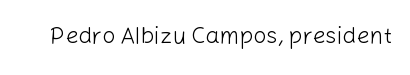
Q: Is the text bold? A: No.
Q: Is the text italic (slanted)? A: No, it is upright.
Q: Is the text underlined? A: No.
Q: Is the spacing between letters normal or unusually wide? A: Normal.
